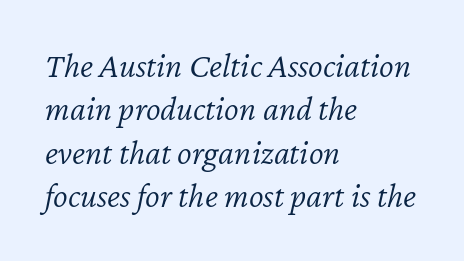
The image shows 35 px light type, italic (leaning right); set left-aligned, line spacing 1.24x, normal letter spacing, not underlined; low stroke contrast and a medium x-height.
